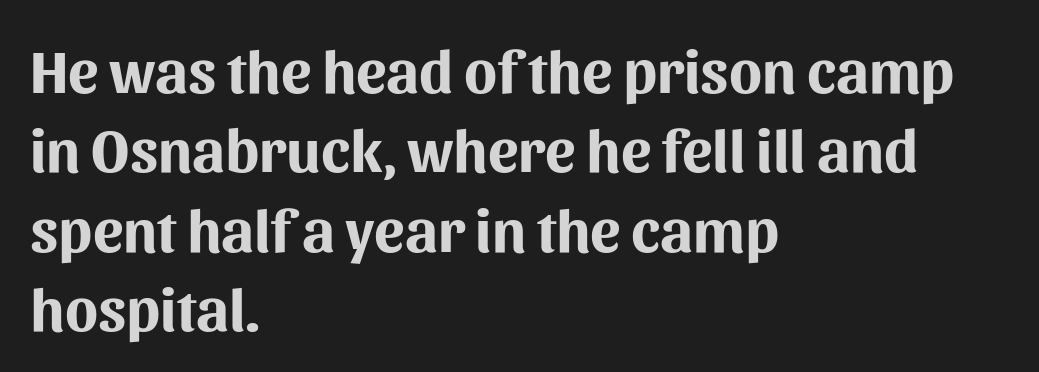
Reading down the block, your eye returns to a fixed left position each line. In terms of leading, this rendering sits right in the middle. Typesetter's note: full bold, strokes at maximum text heaviness. Font category for this specimen: sans-serif. Clear beneath every line of the passage. Style check: upright.
